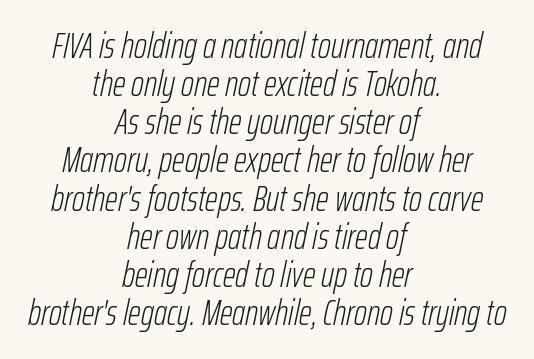
{"italic": "yes", "lean": "right", "slant_degrees": 12, "bold": "no", "weight": "light", "width": "condensed", "stroke_contrast": "low", "x_height": "medium", "monospaced": "no", "underline": "no", "align": "center", "line_spacing": "tight", "line_spacing_ratio": 1.06, "letter_spacing": "normal", "letter_spacing_em": 0.0, "glyph_px": 36}
